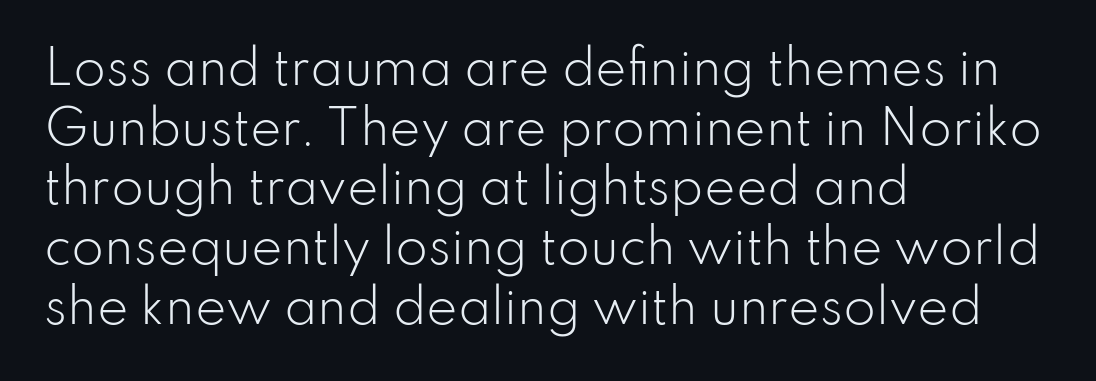
{"serif": "no", "italic": "no", "bold": "no", "weight": "light", "width": "normal", "stroke_contrast": "low", "x_height": "small", "monospaced": "no", "underline": "no", "align": "left", "line_spacing": "normal", "line_spacing_ratio": 1.27, "letter_spacing": "normal", "letter_spacing_em": 0.0, "glyph_px": 47}
